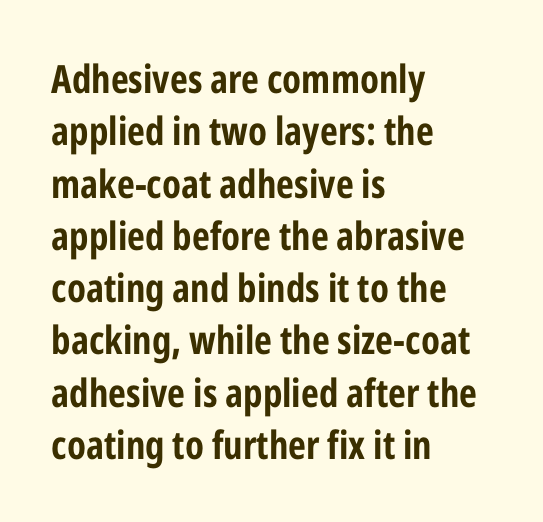
{"serif": "no", "italic": "no", "bold": "yes", "weight": "bold", "width": "condensed", "stroke_contrast": "low", "x_height": "medium", "monospaced": "no", "underline": "no", "align": "left", "line_spacing": "normal", "line_spacing_ratio": 1.34, "letter_spacing": "normal", "letter_spacing_em": 0.0, "glyph_px": 39}
